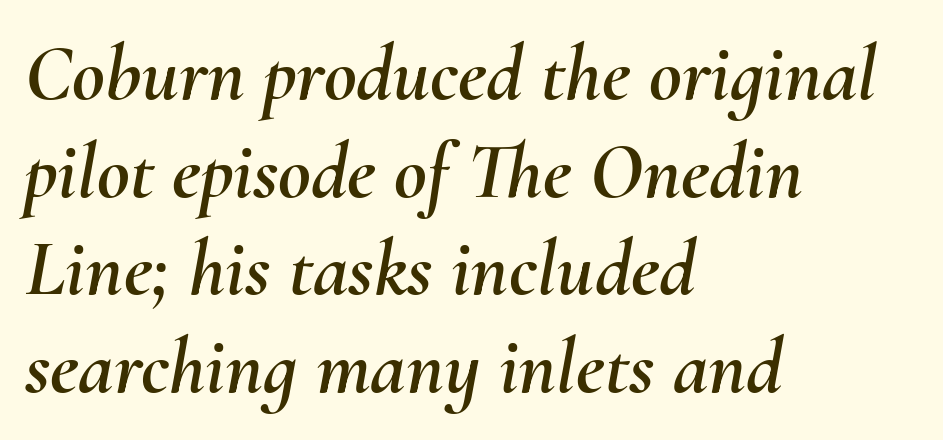
Q: Is the text italic (slanted)? A: Yes, it leans right by about 10 degrees.
Q: Is the text underlined? A: No.
Q: How is the paragraph aligned? A: Left-aligned.
Q: Is the spacing between letters normal or unusually wide? A: Normal.
Q: Width (condensed, normal, or wide)? A: Normal.
Q: Stroke contrast? A: Medium.
Q: x-height? A: Small.
Q: Monospaced? A: No.
